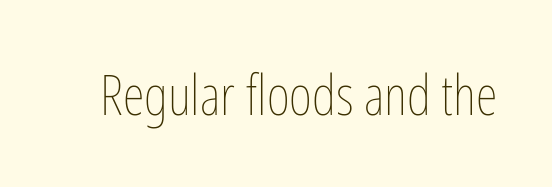
The image shows 56 px thin, condensed type, upright; set normal letter spacing, not underlined; low stroke contrast and a medium x-height.
